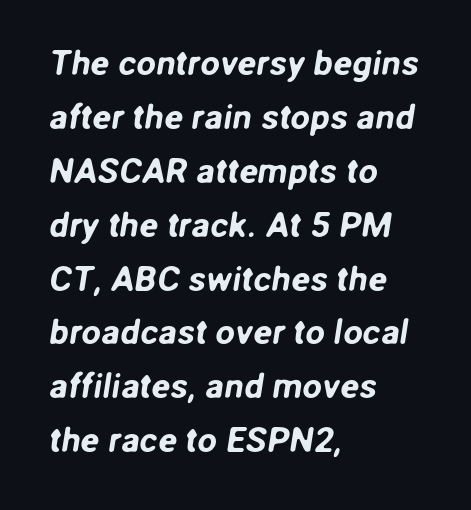
{"serif": "no", "width": "normal", "stroke_contrast": "low", "x_height": "medium", "monospaced": "no", "underline": "no", "align": "left", "line_spacing": "normal", "line_spacing_ratio": 1.54, "letter_spacing": "normal", "letter_spacing_em": 0.0, "glyph_px": 35}
